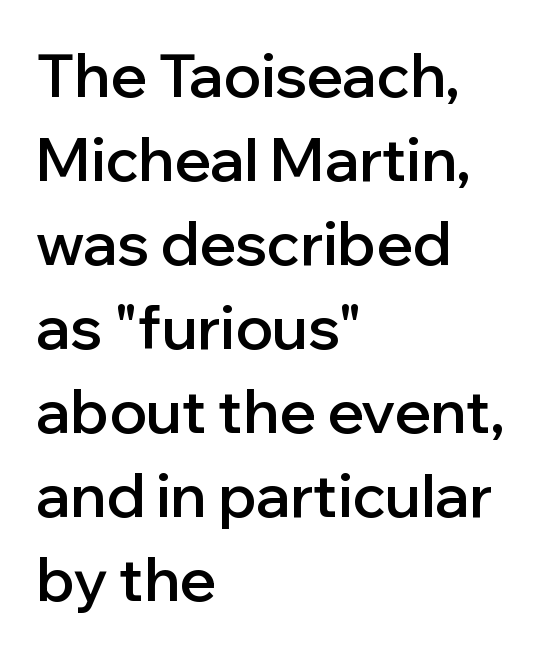
The image shows 60 px semibold sans-serif type, upright; set left-aligned, normal line spacing (1.4x), normal letter spacing, not underlined; low stroke contrast and a medium x-height.
